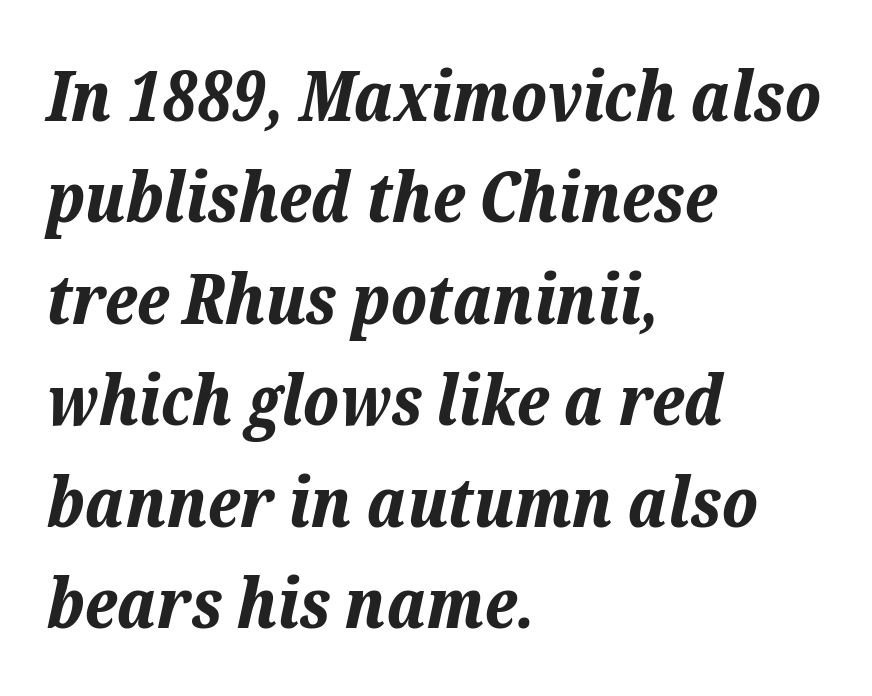
{"italic": "yes", "lean": "right", "slant_degrees": 12, "bold": "yes", "weight": "bold", "width": "normal", "stroke_contrast": "low", "x_height": "medium", "monospaced": "no", "underline": "no", "align": "left", "line_spacing": "normal", "line_spacing_ratio": 1.45, "letter_spacing": "normal", "letter_spacing_em": 0.0, "glyph_px": 70}
